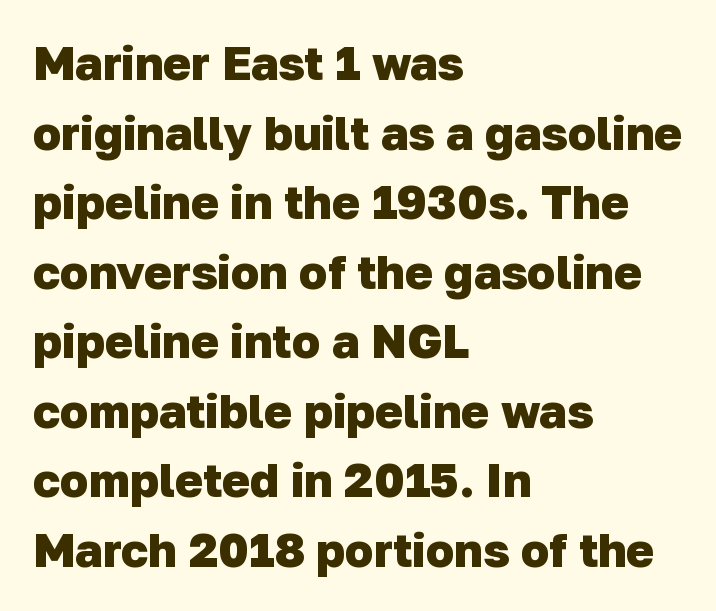
Line beginnings align vertically; line endings do not. These lines sit exactly where default settings would place them. The text was rendered using a sans face with plain stroke endings. Anything drawn beneath the words? Only blank space. This rendering leaves character spacing at its baseline value. These lines carry a lot of weight — the face is fully bold.
